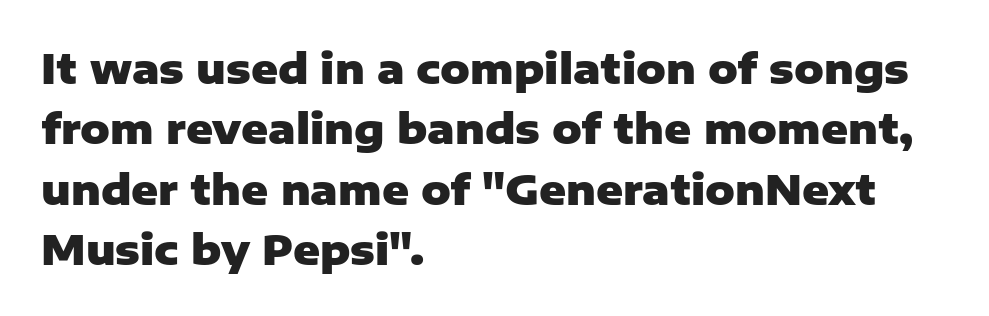
The font's upright variant was chosen for this text. The rendering uses natural spacing where letterforms have individual widths. Type style note: lacks serifs. Descenders are the only things crossing below the line.
